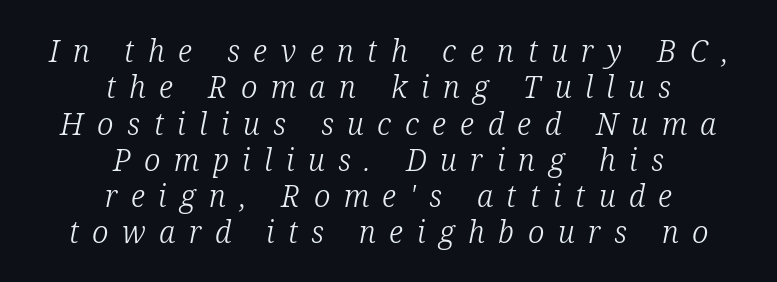
The image shows 30 px light serif type, italic (leaning right); set centered, line spacing 1.21x, unusually wide letter spacing (+0.45 em), not underlined; low stroke contrast and a medium x-height.
